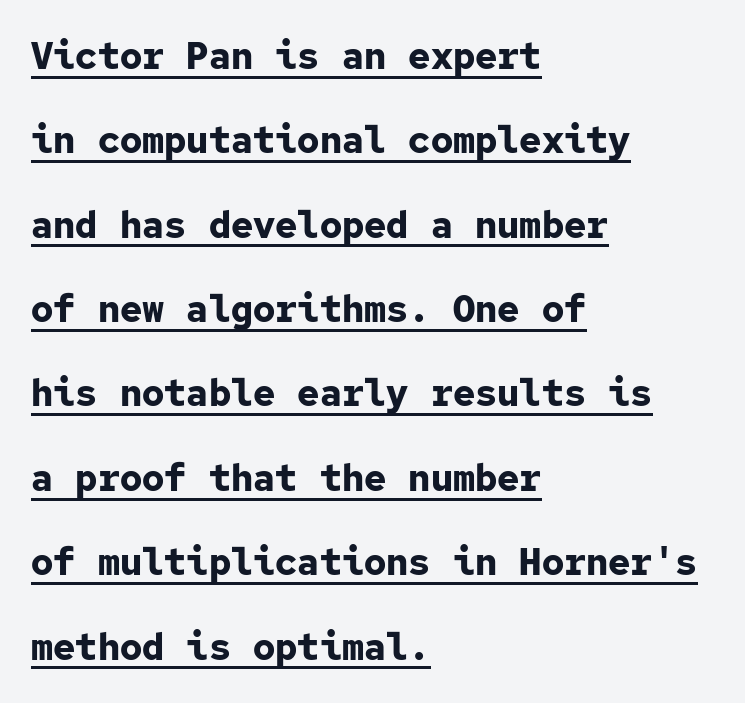
Every character here occupies the same horizontal width, giving the sample a typewriter-like rhythm. A typesetter would label this face a sans. The lines are quadded left. The type sits square on the baseline with zero lean.
